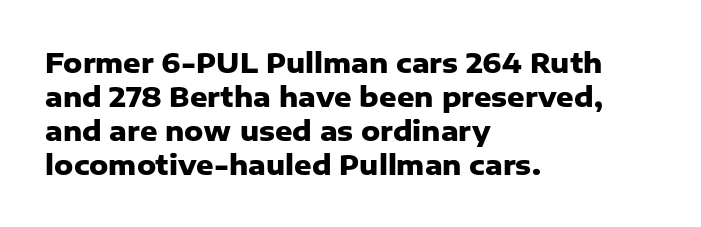
Does the weight exceed regular? Yes, all the way to bold. Short note: letters normally spaced. The space beneath each line is pristine and unruled. The typesetter chose a ragged-right arrangement here. Posture: vertical. The passage shown stacks its lines at a standard gap.
